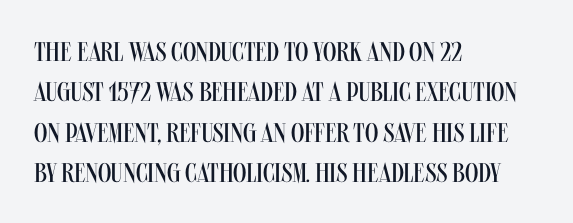
Q: Is the text bold? A: No.
Q: Is the text italic (slanted)? A: No, it is upright.
Q: Is the text underlined? A: No.
Q: How is the paragraph aligned? A: Left-aligned.
Q: Is the spacing between letters normal or unusually wide? A: Normal.
Q: Is the spacing between lines tight, normal or loose? A: Normal.
